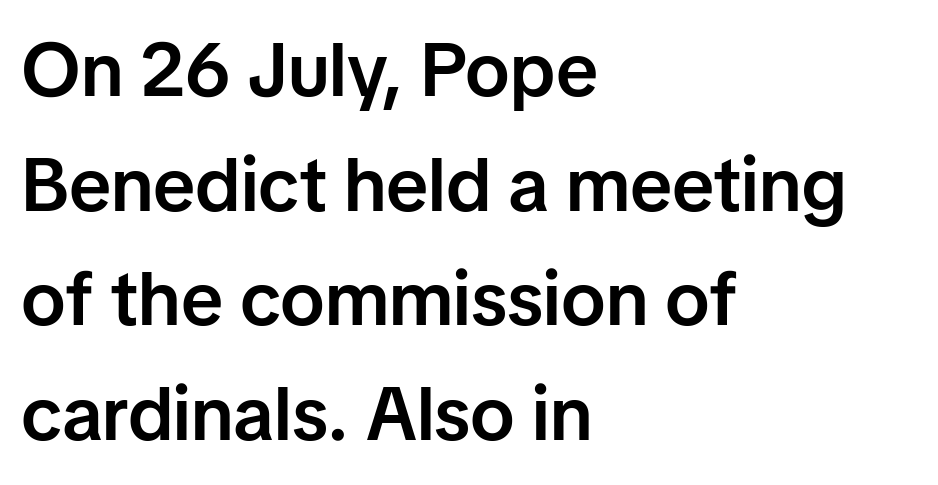
You can tell it's not italic because the verticals are truly vertical. Here the designer chose a conventional face with non-uniform glyph widths. The area under the type is left untouched. Each letter's strokes conclude bluntly, with no projecting serifs. Compared with typical body copy, the letter spacing here is the same.
